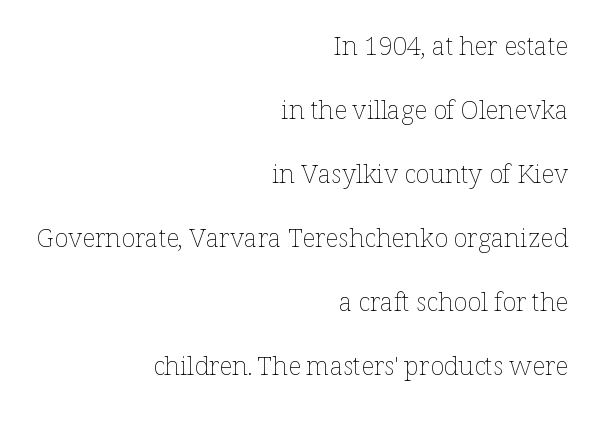
The image shows 26 px text type, upright; set right-aligned, loose line spacing (2.46x), normal letter spacing, not underlined.
